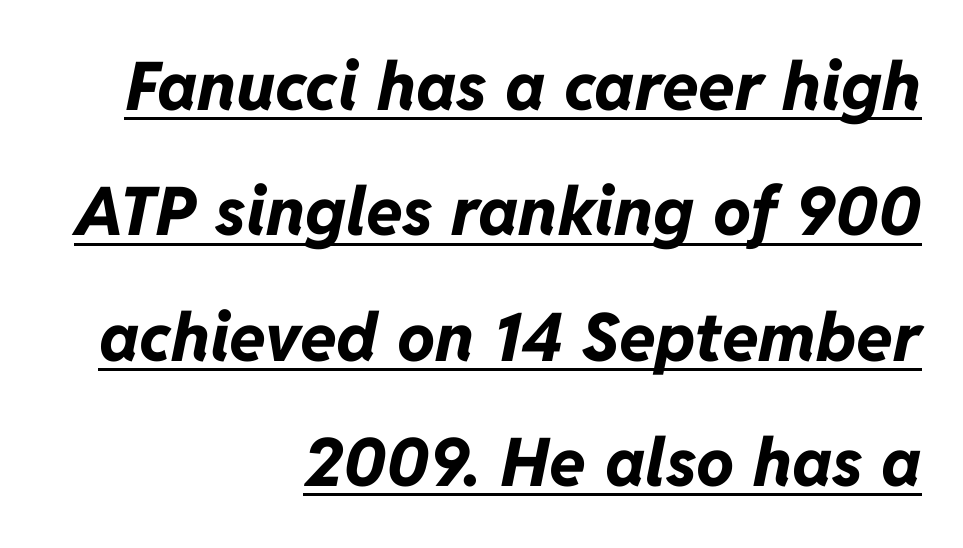
The image shows 67 px bold type, italic (leaning right); set right-aligned, line spacing 1.87x, normal letter spacing, underlined; low stroke contrast and a medium x-height.
